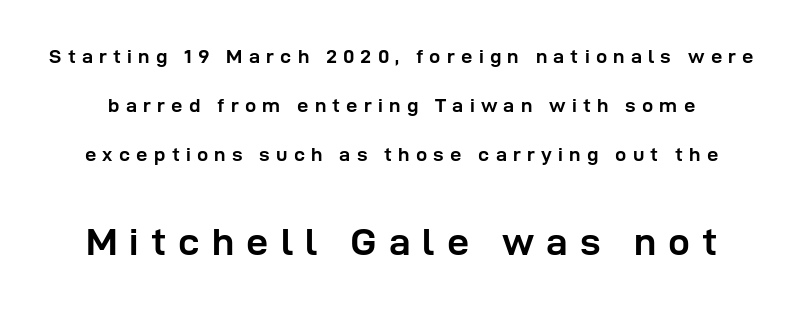
Q: Is the text bold? A: Yes.
Q: Is the text italic (slanted)? A: No, it is upright.
Q: Is the typeface a serif or a sans-serif typeface? A: Sans-serif.
Q: Is the text underlined? A: No.
Q: Is the spacing between letters normal or unusually wide? A: Unusually wide.
Q: Is the spacing between lines tight, normal or loose? A: Loose.
Q: Which block of text is set in a larger size, the first (top) or the second (bottom)? A: The second (bottom) one.
Q: Width (condensed, normal, or wide)? A: Normal.
Q: Stroke contrast? A: Low.
Q: x-height? A: Medium.
Q: Monospaced? A: No.
